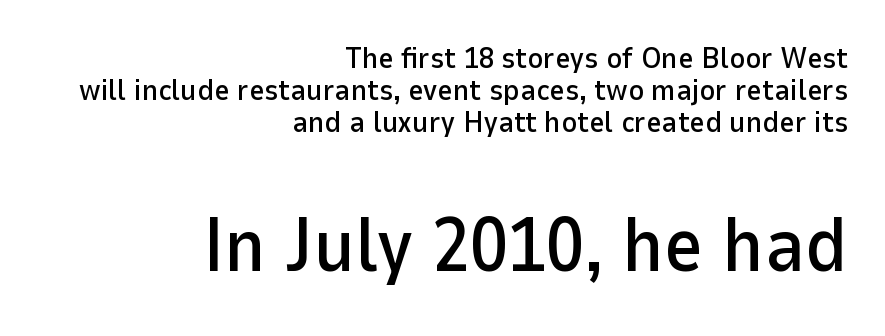
To sum up the face: it is a sans, with no serifs. Notice how the stems are strictly vertical — no italics here. The rendering uses natural spacing where letterforms have individual widths. If you squint, the bottom block still reads clearly — it's the larger of the two. The rag falls on the left side of this text block. The gaps between neighbouring characters are ordinary and unremarkable.
